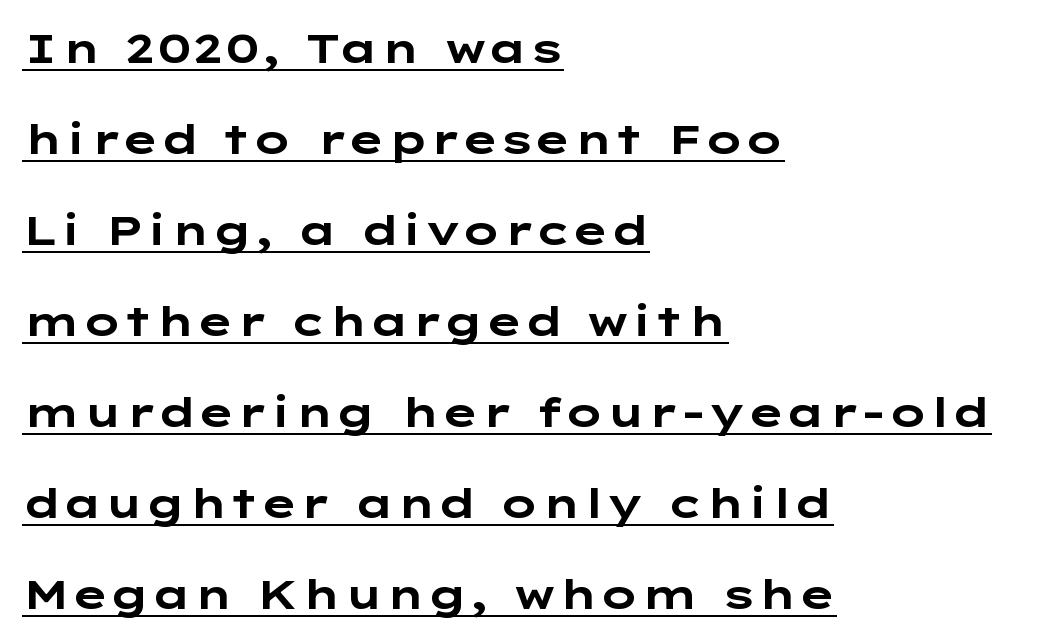
This is the regular roman posture of the typeface. The passage shown stacks its lines with a broad gap. The letters are bold, with thick, heavy strokes. A typographer would call this underscored text.
